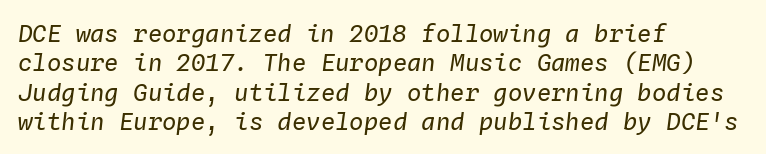
{"italic": "yes", "lean": "right", "slant_degrees": 4, "bold": "no", "underline": "no", "align": "left", "line_spacing_ratio": 1.22, "letter_spacing": "normal", "letter_spacing_em": 0.0, "glyph_px": 24}
